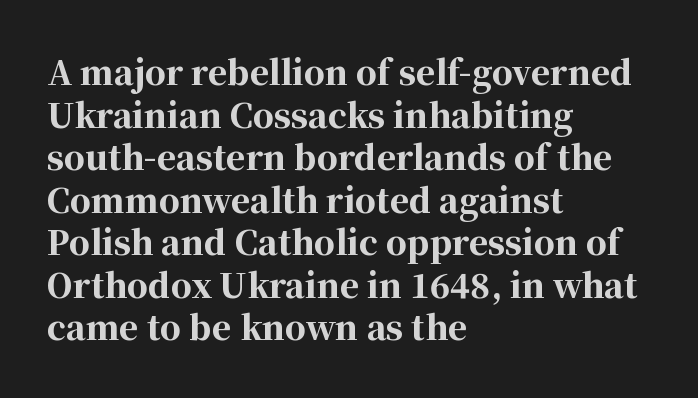
The image shows 33 px bold serif type, upright; set left-aligned, normal line spacing (1.29x), normal letter spacing, not underlined; high stroke contrast and a medium x-height.
